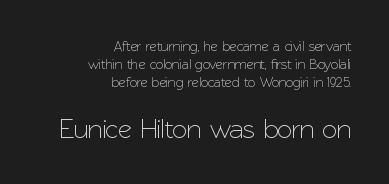
Q: Is the text italic (slanted)? A: No, it is upright.
Q: Is the text underlined? A: No.
Q: How is the paragraph aligned? A: Right-aligned.
Q: Is the spacing between letters normal or unusually wide? A: Normal.
Q: Is the spacing between lines tight, normal or loose? A: Normal.
Q: Which block of text is set in a larger size, the first (top) or the second (bottom)? A: The second (bottom) one.
